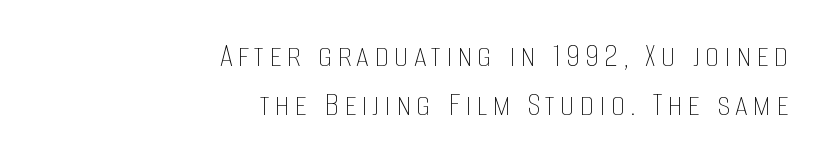
The type sits square on the baseline with zero lean. Vertical spacing — default. Is this a fixed-width face? No — the glyphs have proportional, varying widths. Alignment: flush right.
